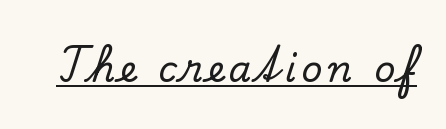
Q: Is the text italic (slanted)? A: Yes.
Q: Is the typeface a serif or a sans-serif typeface? A: Serif.
Q: Is the text underlined? A: Yes.
Q: Width (condensed, normal, or wide)? A: Normal.
Q: Stroke contrast? A: Low.
Q: x-height? A: Small.
Q: Monospaced? A: No.
